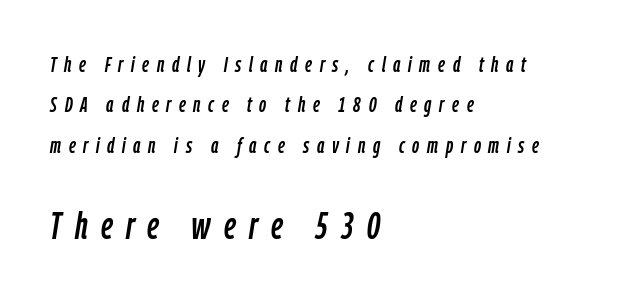
Q: Is the text italic (slanted)? A: Yes, it leans right by about 9 degrees.
Q: Is the text underlined? A: No.
Q: How is the paragraph aligned? A: Left-aligned.
Q: Is the spacing between letters normal or unusually wide? A: Unusually wide.
Q: Which block of text is set in a larger size, the first (top) or the second (bottom)? A: The second (bottom) one.
Q: Width (condensed, normal, or wide)? A: Condensed.
Q: Stroke contrast? A: Low.
Q: x-height? A: Medium.
Q: Monospaced? A: No.
